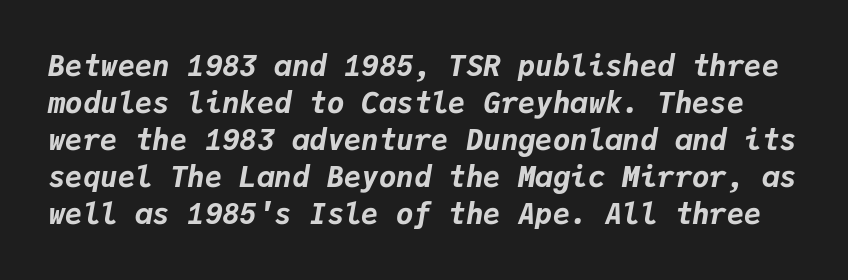
The image shows 29 px bold type, italic (leaning right), monospaced; set normal line spacing (1.28x), normal letter spacing, not underlined; low stroke contrast and a medium x-height.
